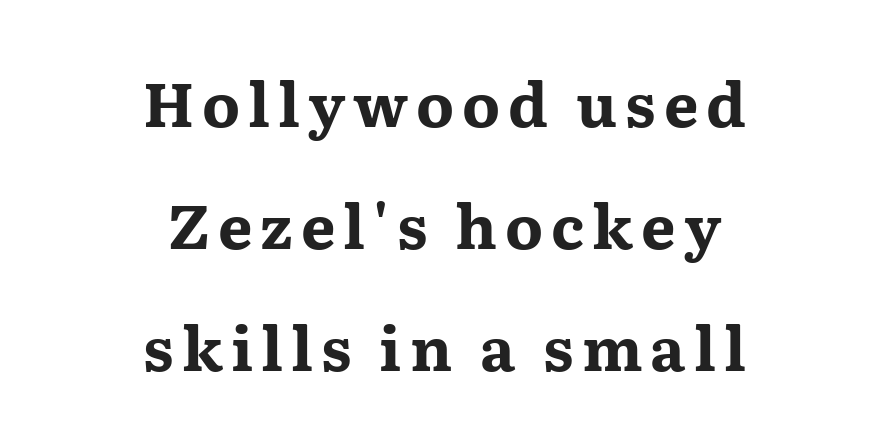
Notice the wide empty band between every row — that's loose leading. The specimen omits any rule beneath the text block's lines. The passage is arranged like a title page — every line centered. This is roman type, the default non-slanted kind. You could not count columns in this text — the font is proportionally spaced.
